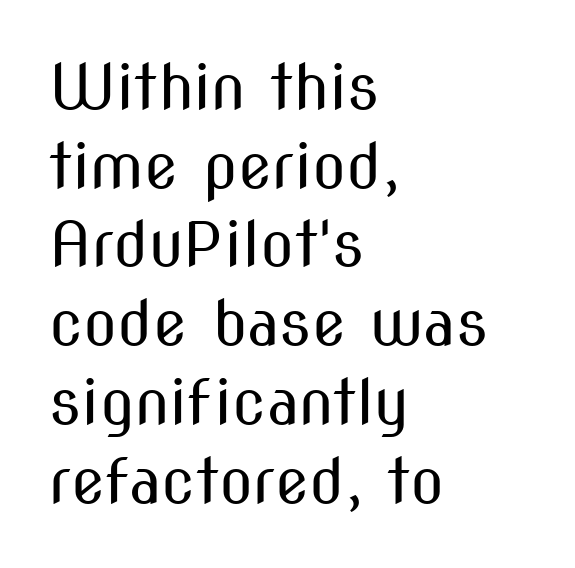
{"serif": "no", "italic": "no", "bold": "no", "weight": "regular", "width": "condensed", "stroke_contrast": "medium", "x_height": "medium", "monospaced": "no", "underline": "no", "align": "left", "line_spacing": "normal", "line_spacing_ratio": 1.27, "letter_spacing": "normal", "letter_spacing_em": 0.0, "glyph_px": 62}
